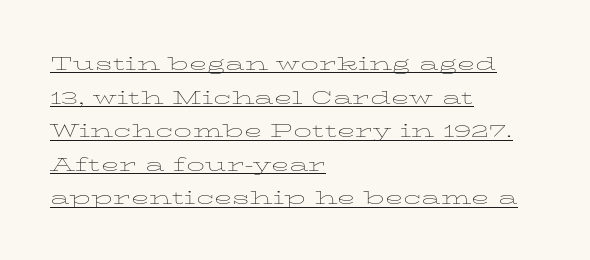
The image shows 24 px text type, upright; set left-aligned, normal line spacing (1.4x), normal letter spacing, underlined.
